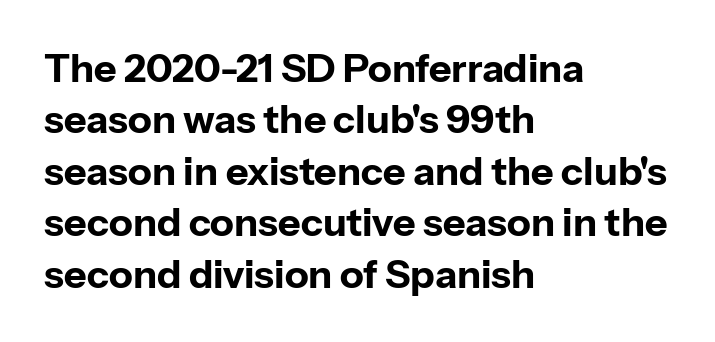
Notice how the stems are strictly vertical — no italics here. The letterforms sit shoulder to shoulder at normal distance. Letters rest on an invisible, unmarked baseline. The passage shown is emphatically bold. Each letter keeps its own natural width here, so spacing adapts to shape. Are there feet on the stems? There aren't — it's a sans.
